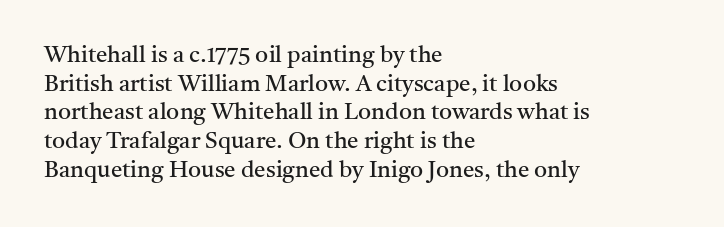
{"italic": "no", "bold": "no", "underline": "no", "align": "left", "line_spacing": "normal", "line_spacing_ratio": 1.25, "letter_spacing": "normal", "letter_spacing_em": 0.0, "glyph_px": 23}
